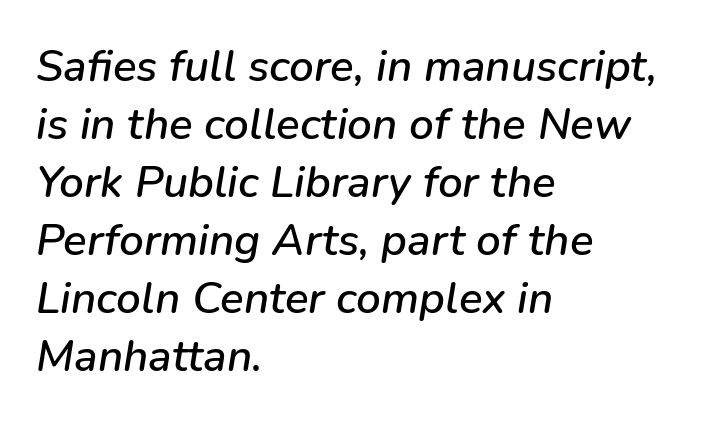
Line starts are locked; line ends wander. The passage shown is not underscored anywhere. The lines sit at an ordinary, default distance from one another. Rendered with sloped, italic letterforms. The letters sit at their default tracking, neither squeezed nor spread.
